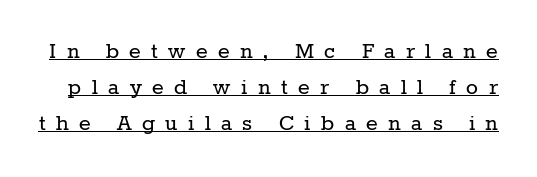
The image shows 25 px text type, upright; set normal line spacing (1.44x), unusually wide letter spacing (+0.42 em), underlined.
